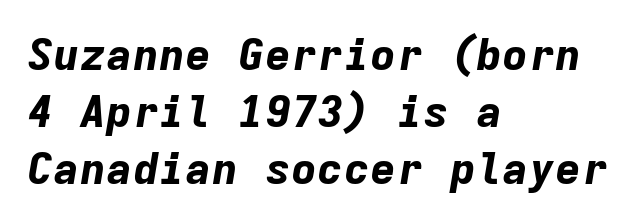
The image shows 44 px bold type, italic (leaning right), monospaced; set left-aligned, normal line spacing (1.29x), normal letter spacing, not underlined; low stroke contrast and a medium x-height.
